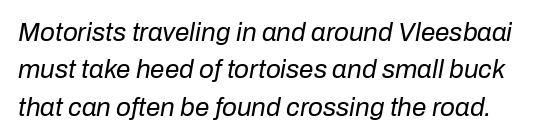
{"italic": "yes", "lean": "right", "slant_degrees": 10, "bold": "no", "underline": "no", "line_spacing": "normal", "line_spacing_ratio": 1.44, "letter_spacing": "normal", "letter_spacing_em": 0.0, "glyph_px": 26}
